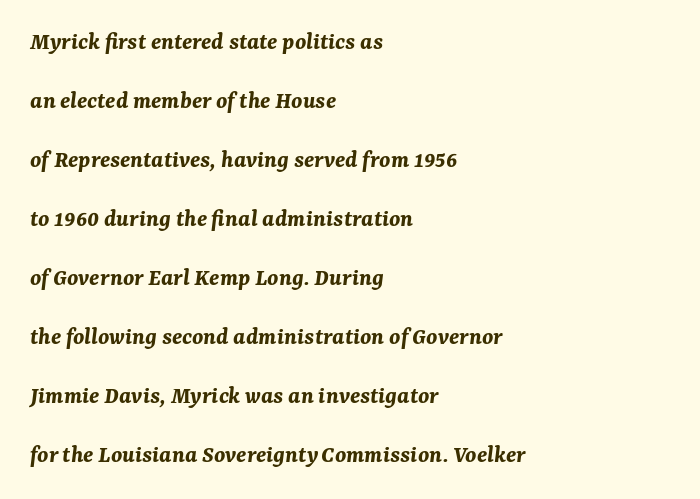
{"italic": "yes", "lean": "right", "slant_degrees": 7, "bold": "yes", "underline": "no", "align": "left", "line_spacing": "loose", "line_spacing_ratio": 2.36, "letter_spacing": "normal", "letter_spacing_em": 0.0, "glyph_px": 25}
